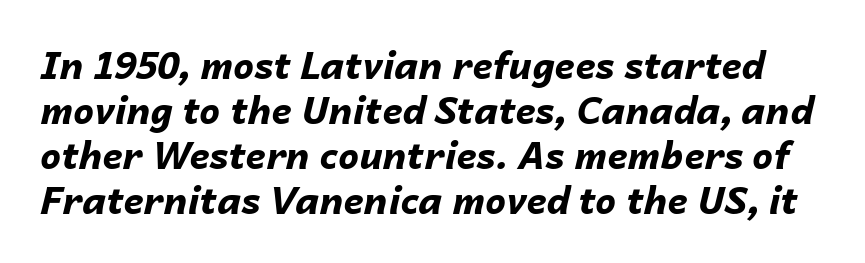
{"italic": "yes", "lean": "right", "slant_degrees": 14, "bold": "yes", "weight": "bold", "width": "normal", "stroke_contrast": "low", "x_height": "medium", "monospaced": "no", "underline": "no", "line_spacing_ratio": 1.22, "letter_spacing": "normal", "letter_spacing_em": 0.0, "glyph_px": 37}
